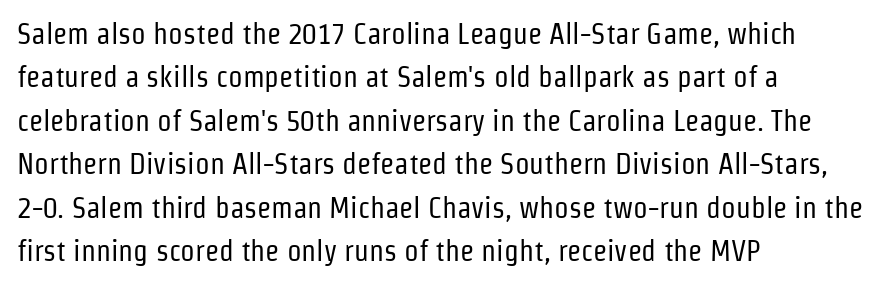
Q: Is the text bold? A: No.
Q: Is the text italic (slanted)? A: No, it is upright.
Q: Is the typeface a serif or a sans-serif typeface? A: Sans-serif.
Q: Is the text underlined? A: No.
Q: How is the paragraph aligned? A: Left-aligned.
Q: Is the spacing between letters normal or unusually wide? A: Normal.
Q: Is the spacing between lines tight, normal or loose? A: Normal.
Q: Width (condensed, normal, or wide)? A: Condensed.
Q: Stroke contrast? A: Low.
Q: x-height? A: Medium.
Q: Monospaced? A: No.
